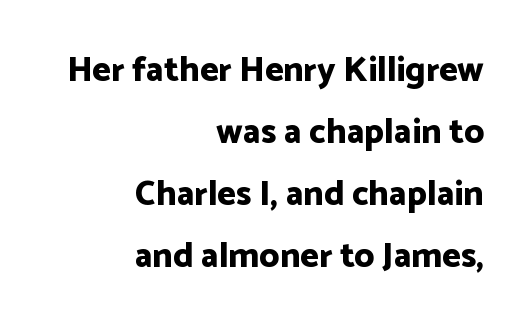
The image shows 35 px bold sans-serif type, upright; set right-aligned, line spacing 1.77x, normal letter spacing, not underlined; low stroke contrast and a medium x-height.
